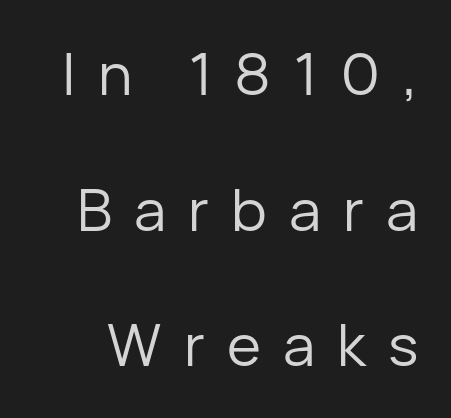
Q: Is the text bold? A: No.
Q: Is the text italic (slanted)? A: No, it is upright.
Q: Is the typeface a serif or a sans-serif typeface? A: Sans-serif.
Q: Is the text underlined? A: No.
Q: Is the spacing between letters normal or unusually wide? A: Unusually wide.
Q: Is the spacing between lines tight, normal or loose? A: Loose.
Q: Width (condensed, normal, or wide)? A: Normal.
Q: Stroke contrast? A: Low.
Q: x-height? A: Medium.
Q: Monospaced? A: No.
